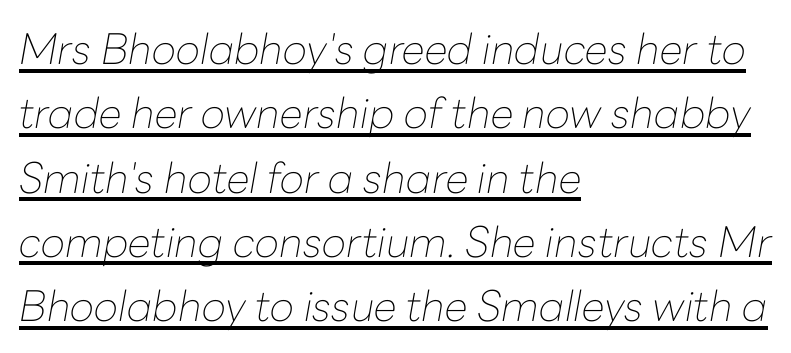
{"italic": "yes", "lean": "right", "slant_degrees": 10, "bold": "no", "weight": "thin", "width": "normal", "stroke_contrast": "low", "x_height": "medium", "monospaced": "no", "underline": "yes", "align": "left", "line_spacing": "normal", "line_spacing_ratio": 1.53, "letter_spacing": "normal", "letter_spacing_em": 0.0, "glyph_px": 42}
